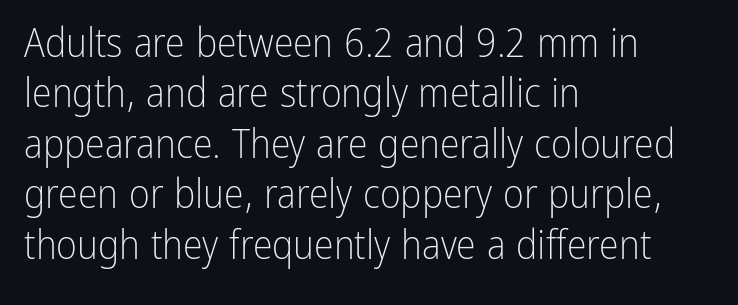
The image shows 40 px light, condensed sans-serif type, upright; set left-aligned, normal line spacing (1.26x), normal letter spacing, not underlined; low stroke contrast and a medium x-height.
